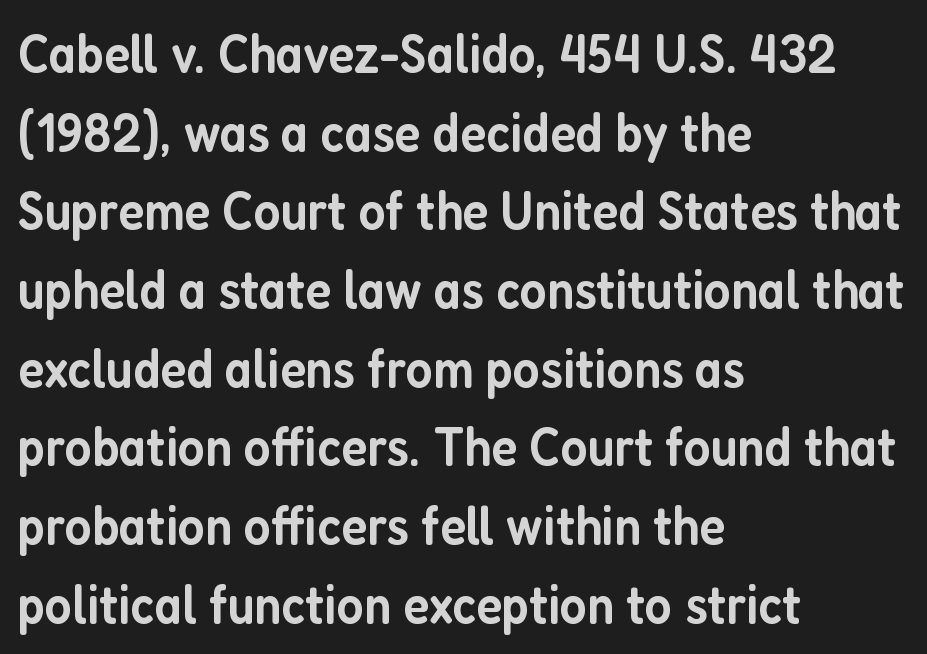
Compared with a centered layout, this one pins lines to the left instead. The text was rendered using a sans face with plain stroke endings. Underline: absent. No extra tracking has been applied to these lines.
